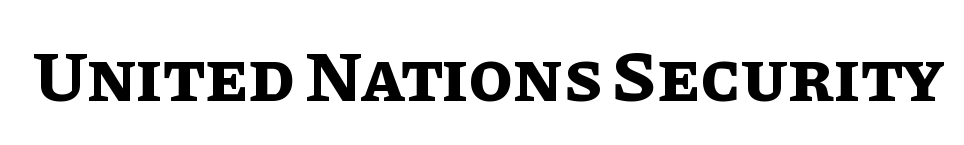
The image shows 72 px bold type, upright; set normal letter spacing, not underlined; low stroke contrast and a large x-height.
